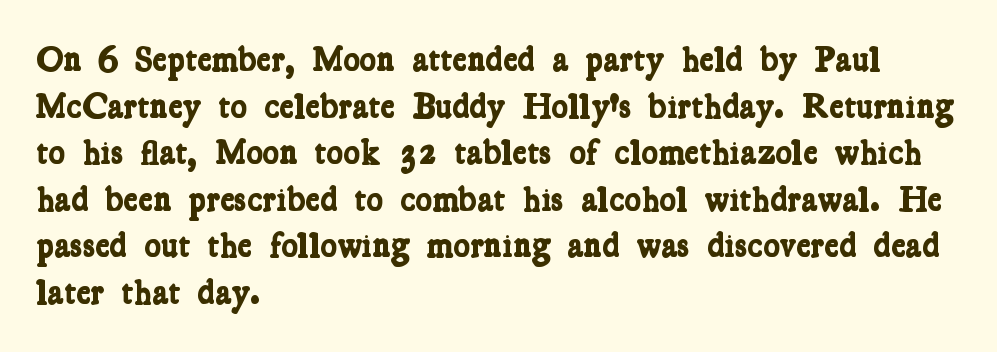
{"serif": "yes", "bold": "yes", "weight": "bold", "width": "condensed", "stroke_contrast": "low", "x_height": "medium", "monospaced": "no", "underline": "no", "align": "left", "line_spacing": "normal", "line_spacing_ratio": 1.33, "letter_spacing": "normal", "letter_spacing_em": 0.0, "glyph_px": 35}
